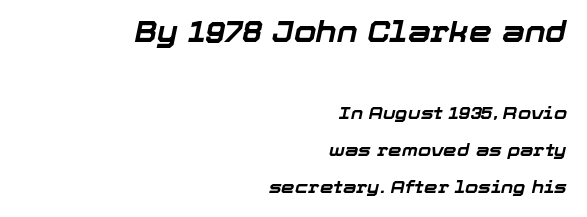
The paragraph has a hard right edge and a soft left edge. Interline gaps are noticeably wide in this sample. No extra tracking has been applied to these lines. Style check: oblique. Pretty heavy lettering here — definitely bold.
